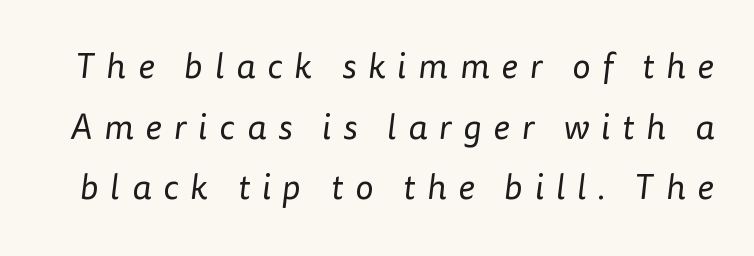
The image shows 35 px regular-weight sans-serif type; set line spacing 1.73x, unusually wide letter spacing (+0.34 em), not underlined; low stroke contrast and a medium x-height.
